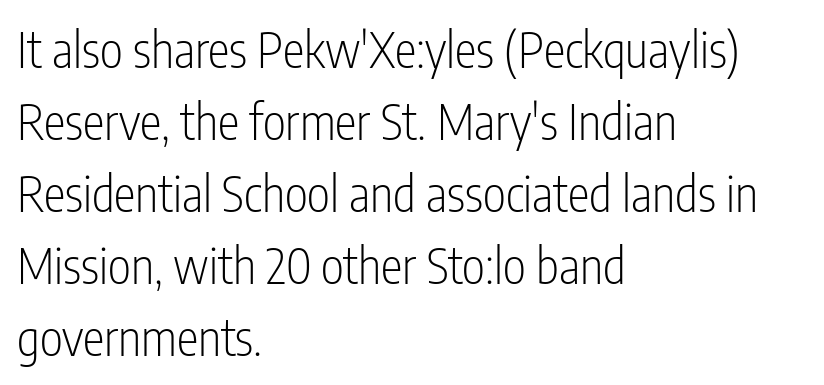
This sample uses plain, unmodified letter spacing. The block of text has a typical density, with ordinary space between rows. Characters remain perfectly vertical along every line. The passage shown is typed in a proportional face where columns would drift. Bare-footed words on every line.
